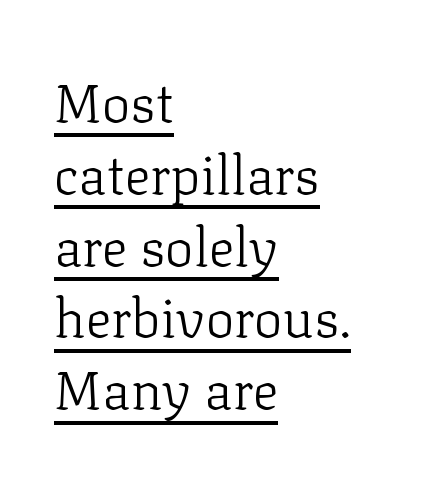
A typesetter would call this leading conventional body-copy spacing. Heaviness? Minimal to ordinary, like unemphasized prose. This is the regular roman posture of the typeface. The rendering uses natural spacing where letterforms have individual widths. The lettering is marked with a stroke running underneath it. The face used here is seriffed, in the tradition of book romans.
